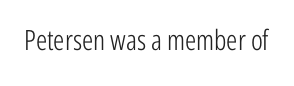
Note: no serifs on the glyphs. You can tell it's not italic because the verticals are truly vertical. On a weight scale, this lands at 450 or below. Rule under the text: the space is simply empty. Is this a fixed-width face? No — the glyphs have proportional, varying widths.
